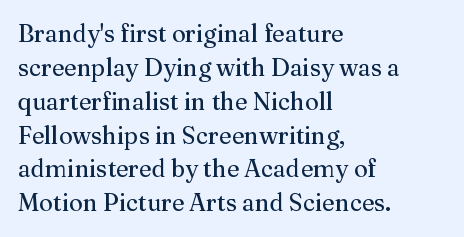
The image shows 24 px text type, upright; set left-aligned, normal line spacing (1.41x), normal letter spacing, not underlined.
